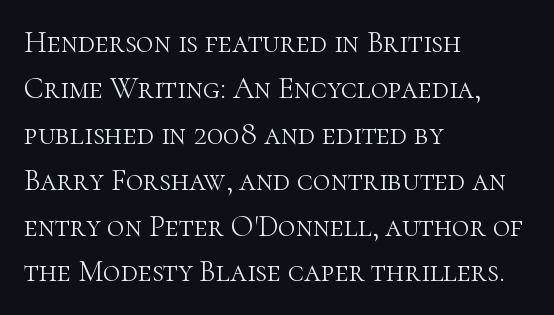
Q: Is the text bold? A: No.
Q: Is the text italic (slanted)? A: No, it is upright.
Q: Is the typeface a serif or a sans-serif typeface? A: Serif.
Q: Is the text underlined? A: No.
Q: How is the paragraph aligned? A: Left-aligned.
Q: Is the spacing between letters normal or unusually wide? A: Normal.
Q: Is the spacing between lines tight, normal or loose? A: Normal.
Q: Width (condensed, normal, or wide)? A: Normal.
Q: Stroke contrast? A: High.
Q: x-height? A: Medium.
Q: Monospaced? A: No.
